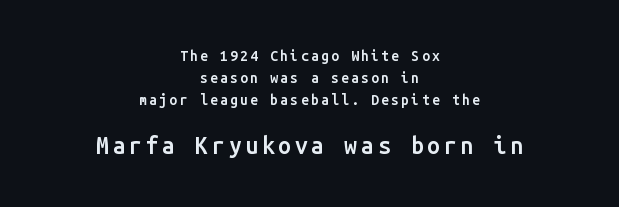
The image shows 23 px text type, upright; set centered, normal line spacing (1.58x), not underlined; the second (bottom) block is 1.64x larger.
